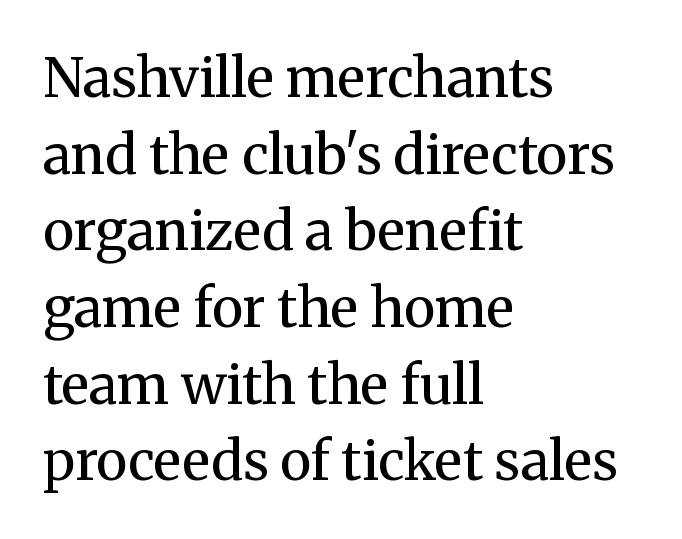
{"serif": "yes", "italic": "no", "bold": "no", "weight": "regular", "width": "normal", "stroke_contrast": "medium", "x_height": "medium", "monospaced": "no", "underline": "no", "align": "left", "line_spacing": "normal", "line_spacing_ratio": 1.42, "letter_spacing": "normal", "letter_spacing_em": 0.0, "glyph_px": 54}
